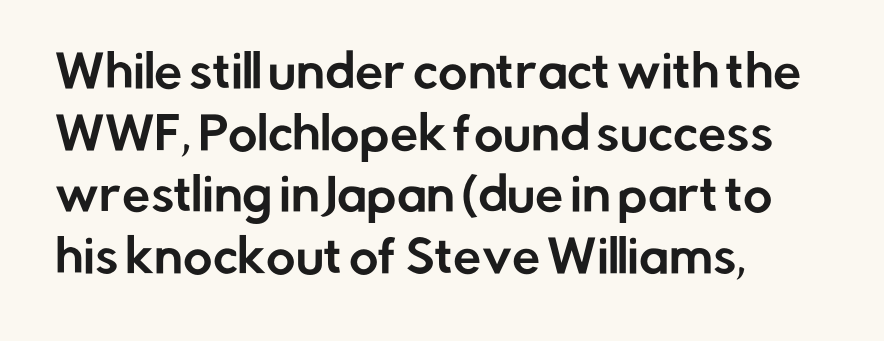
{"serif": "no", "italic": "no", "width": "normal", "stroke_contrast": "low", "x_height": "medium", "monospaced": "no", "underline": "no", "align": "left", "line_spacing": "normal", "line_spacing_ratio": 1.37, "letter_spacing": "normal", "letter_spacing_em": 0.0, "glyph_px": 45}
